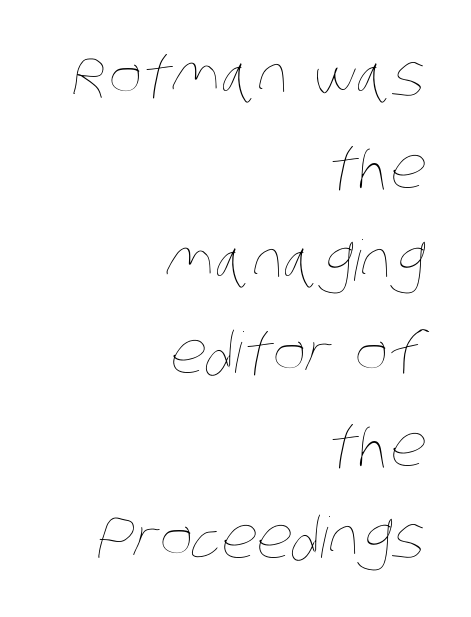
The block of text has a typical density, with ordinary space between rows. Unmarked baselines from the first word to the last. Weight: regular or lighter. The rendering uses natural spacing where letterforms have individual widths.
